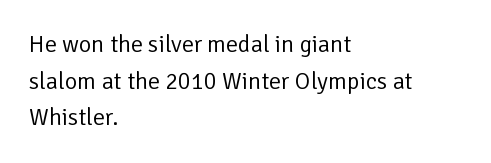
The image shows 24 px text type, upright; set left-aligned, normal line spacing (1.53x), normal letter spacing, not underlined.
